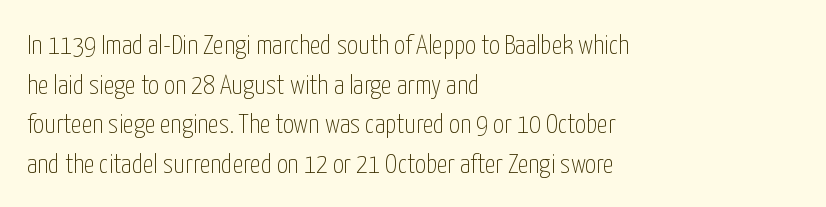
Q: Is the text bold? A: No.
Q: Is the text italic (slanted)? A: No, it is upright.
Q: Is the text underlined? A: No.
Q: How is the paragraph aligned? A: Left-aligned.
Q: Is the spacing between letters normal or unusually wide? A: Normal.
Q: Is the spacing between lines tight, normal or loose? A: Normal.
